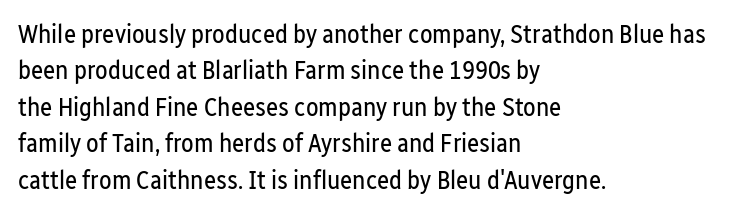
{"italic": "no", "bold": "no", "underline": "no", "align": "left", "line_spacing": "normal", "line_spacing_ratio": 1.4, "letter_spacing": "normal", "letter_spacing_em": 0.0, "glyph_px": 26}
